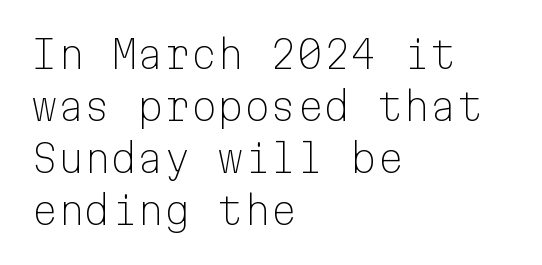
This sample uses an upright cut, with every glyph sitting square on the baseline. Looks like terminal output: every glyph gets an equal slot. The specimen omits any rule beneath the text block's lines. The typesetting does not lean heavy: it is not bold. This rendering uses left alignment, leaving the right contour irregular. Characters follow at the spacing the type designer built in.
